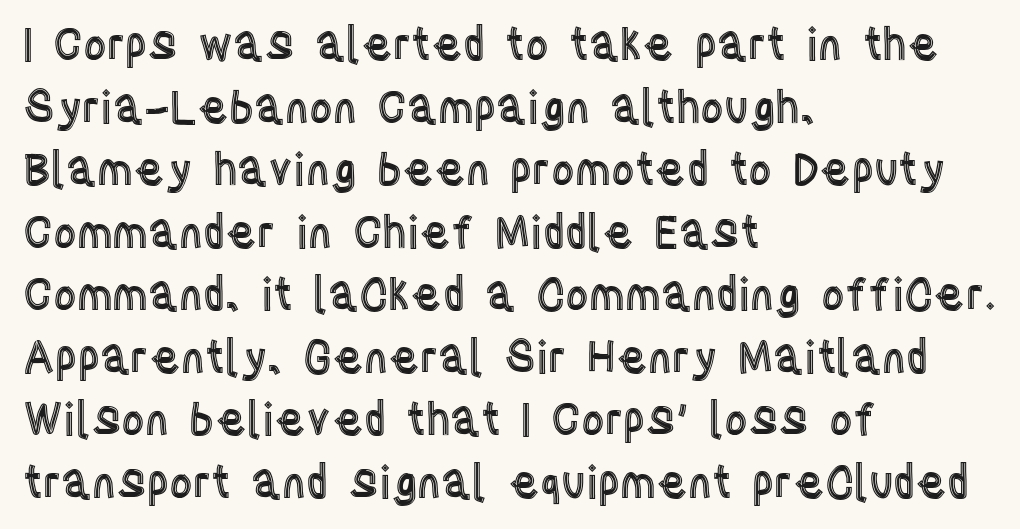
Q: Is the text italic (slanted)? A: No, it is upright.
Q: Is the text underlined? A: No.
Q: How is the paragraph aligned? A: Left-aligned.
Q: Is the spacing between letters normal or unusually wide? A: Normal.
Q: Is the spacing between lines tight, normal or loose? A: Normal.
Q: Width (condensed, normal, or wide)? A: Condensed.
Q: x-height? A: Large.
Q: Monospaced? A: No.
